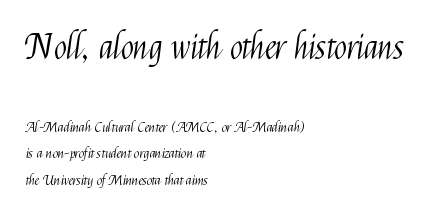
The passage shown is typed in a proportional face where columns would drift. The letters in the upper block stand taller than those in the block below. Tracking here is standard; glyphs follow each other at the usual distance. Underlining? Definitely not there.
